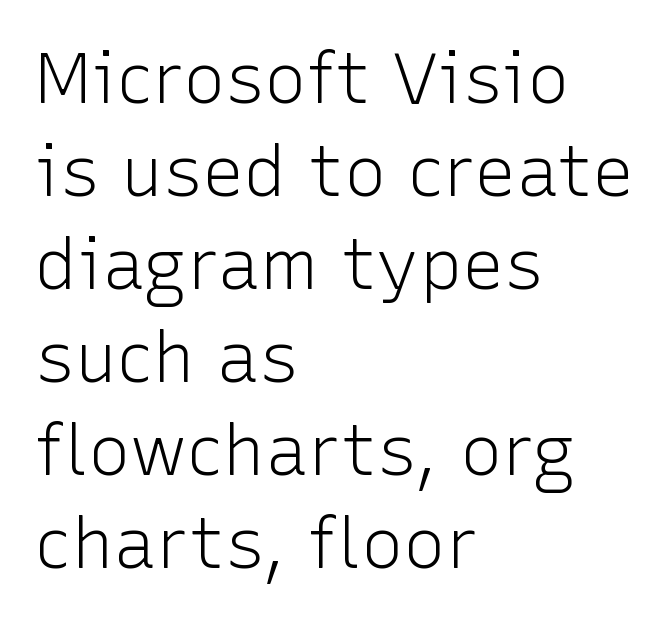
Q: Is the text bold? A: No.
Q: Is the text italic (slanted)? A: No, it is upright.
Q: Is the typeface a serif or a sans-serif typeface? A: Sans-serif.
Q: Is the text underlined? A: No.
Q: How is the paragraph aligned? A: Left-aligned.
Q: Is the spacing between letters normal or unusually wide? A: Normal.
Q: Is the spacing between lines tight, normal or loose? A: Normal.
Q: Width (condensed, normal, or wide)? A: Normal.
Q: Stroke contrast? A: Low.
Q: x-height? A: Medium.
Q: Monospaced? A: No.
